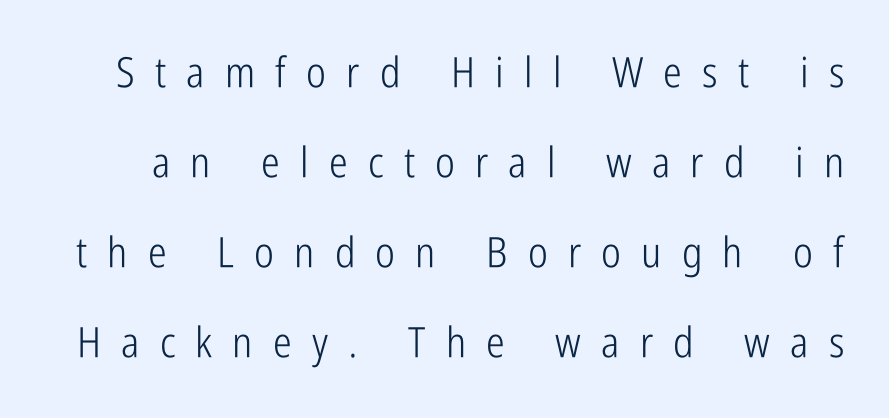
Q: Is the text bold? A: No.
Q: Is the text italic (slanted)? A: No, it is upright.
Q: Is the typeface a serif or a sans-serif typeface? A: Sans-serif.
Q: Is the text underlined? A: No.
Q: Is the spacing between letters normal or unusually wide? A: Unusually wide.
Q: Is the spacing between lines tight, normal or loose? A: Loose.
Q: Width (condensed, normal, or wide)? A: Condensed.
Q: Stroke contrast? A: Low.
Q: x-height? A: Medium.
Q: Monospaced? A: No.
